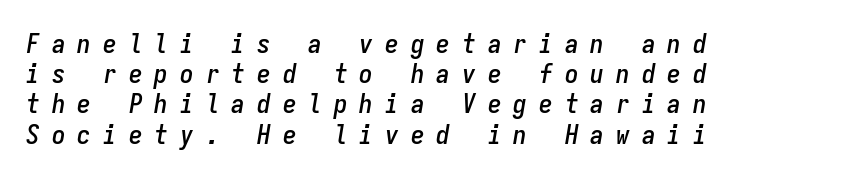
Q: Is the text italic (slanted)? A: Yes, it leans right by about 9 degrees.
Q: Is the text underlined? A: No.
Q: How is the paragraph aligned? A: Left-aligned.
Q: Is the spacing between letters normal or unusually wide? A: Unusually wide.
Q: Is the spacing between lines tight, normal or loose? A: Tight.
